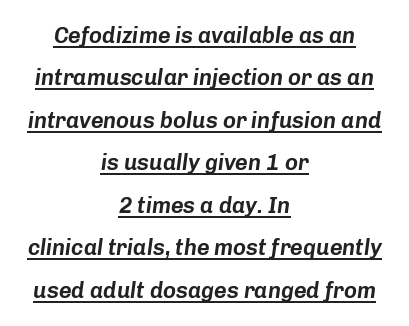
{"italic": "yes", "lean": "right", "slant_degrees": 8, "underline": "yes", "align": "center", "line_spacing": "loose", "line_spacing_ratio": 1.93, "letter_spacing": "normal", "letter_spacing_em": 0.0, "glyph_px": 22}
